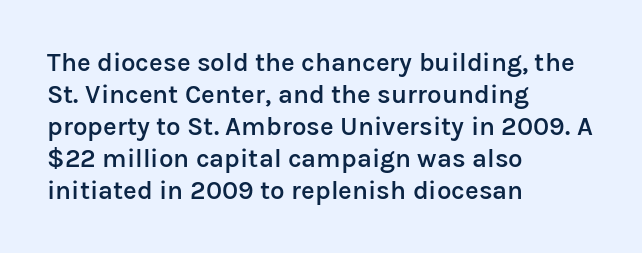
Each row of text sits above clean, open space. In CSS terms this would be text-align: left. Is the type bold? Partly — it's a semibold, heavier than regular but not fully bold. The font's upright variant was chosen for this text. Nothing unusual about the tracking: characters are spaced as the font intends.
